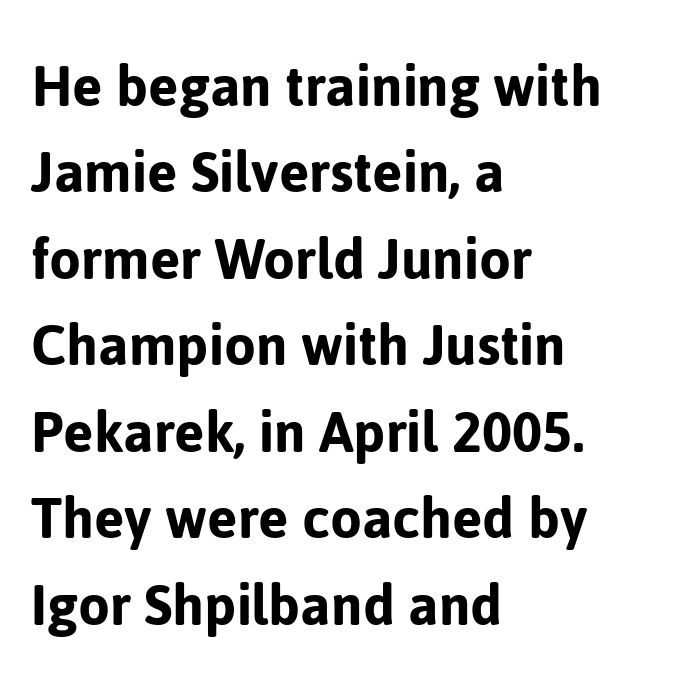
These lines are rendered in a variable-pitch font. Is the block centered? No — it sits flush against the left margin. Line spacing here is normal. Typographically, this falls in the sans-serif category. The rendering keeps characters at their native spacing. The specimen reads as upright at a glance.
